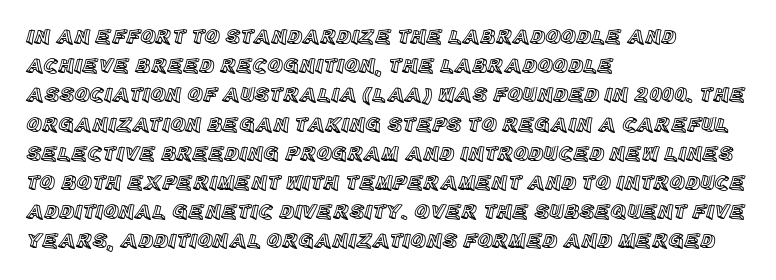
The image shows 21 px text type; set left-aligned, normal line spacing (1.39x), normal letter spacing, not underlined.
